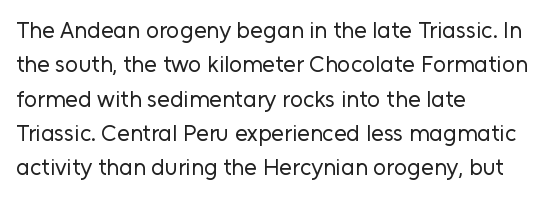
Q: Is the text bold? A: No.
Q: Is the text italic (slanted)? A: No, it is upright.
Q: Is the text underlined? A: No.
Q: How is the paragraph aligned? A: Left-aligned.
Q: Is the spacing between letters normal or unusually wide? A: Normal.
Q: Is the spacing between lines tight, normal or loose? A: Normal.
